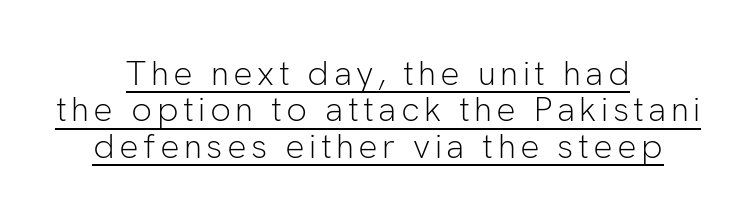
The lines in this sample share a center point and differ in where they start and stop. The cut favours lightness, reaching ordinary text weight at its darkest. Posture: upright roman. Is this a sans? Yes — the strokes have no serifs.
